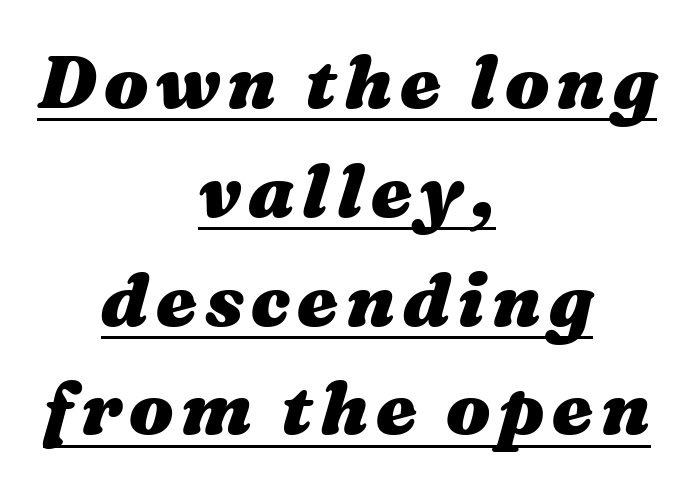
Varying glyph widths throughout — classic text-font behaviour. Which margin do the lines hug? Neither — every line sits in the middle. This sample carries an underscore along the baseline area. Pretty heavy lettering here — definitely bold. This sample uses an oblique cut, with every glyph tilted off the vertical. What's the leading like? Ordinary, nothing unusual.
